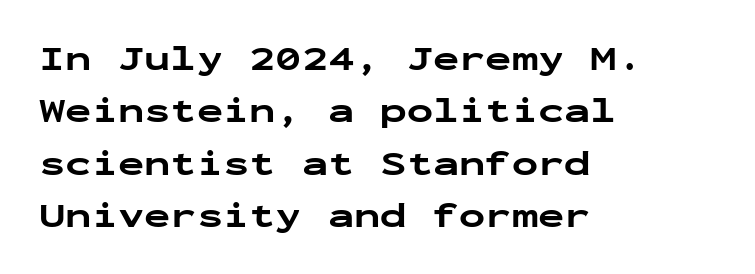
{"serif": "no", "italic": "no", "bold": "yes", "weight": "bold", "width": "wide", "stroke_contrast": "low", "x_height": "medium", "monospaced": "yes", "underline": "no", "align": "left", "line_spacing": "normal", "line_spacing_ratio": 1.5, "letter_spacing": "normal", "letter_spacing_em": 0.0, "glyph_px": 35}
